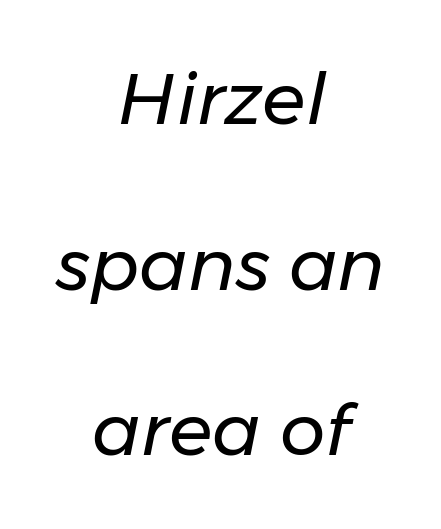
The glyphs look as if they've been sheared to an angle. Baseline-to-baseline distance is far greater than the letter height. Teacher's note: observe the equal gaps on both sides — that is centered alignment. A typesetter would call this proportional, since set widths differ per character. The face looks like a standard text weight, possibly lighter. Spacing between characters is what you'd get straight out of the box.
